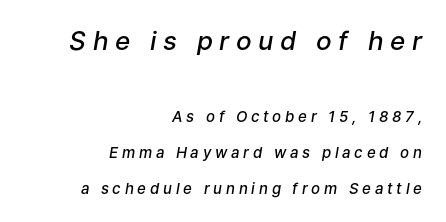
Q: Is the text bold? A: Semi-bold.
Q: Is the text italic (slanted)? A: Yes, it leans right by about 9 degrees.
Q: Is the text underlined? A: No.
Q: How is the paragraph aligned? A: Right-aligned.
Q: Is the spacing between letters normal or unusually wide? A: Unusually wide.
Q: Is the spacing between lines tight, normal or loose? A: Loose.
Q: Which block of text is set in a larger size, the first (top) or the second (bottom)? A: The first (top) one.
